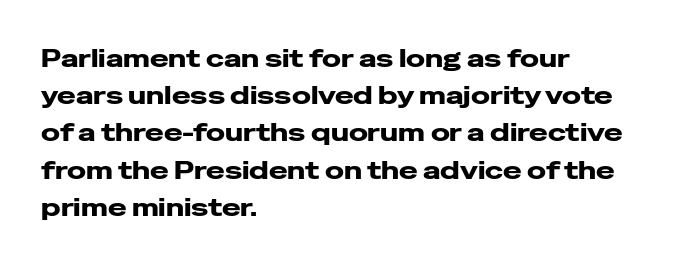
The image shows 25 px bold type, upright; set left-aligned, normal line spacing (1.49x), normal letter spacing, not underlined.
